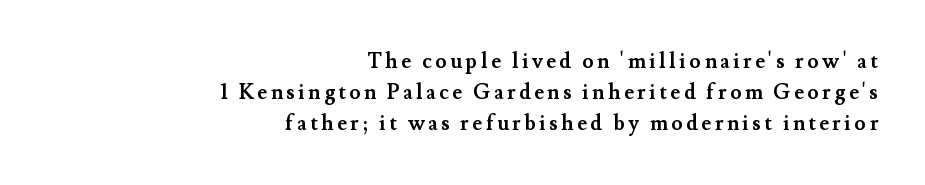
Q: Is the text bold? A: Yes.
Q: Is the text italic (slanted)? A: No, it is upright.
Q: Is the text underlined? A: No.
Q: How is the paragraph aligned? A: Right-aligned.
Q: Is the spacing between lines tight, normal or loose? A: Normal.
